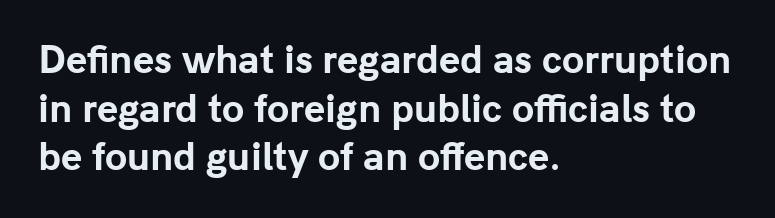
The image shows 36 px bold sans-serif type, upright; set left-aligned, normal line spacing (1.35x), normal letter spacing, not underlined; low stroke contrast and a medium x-height.
